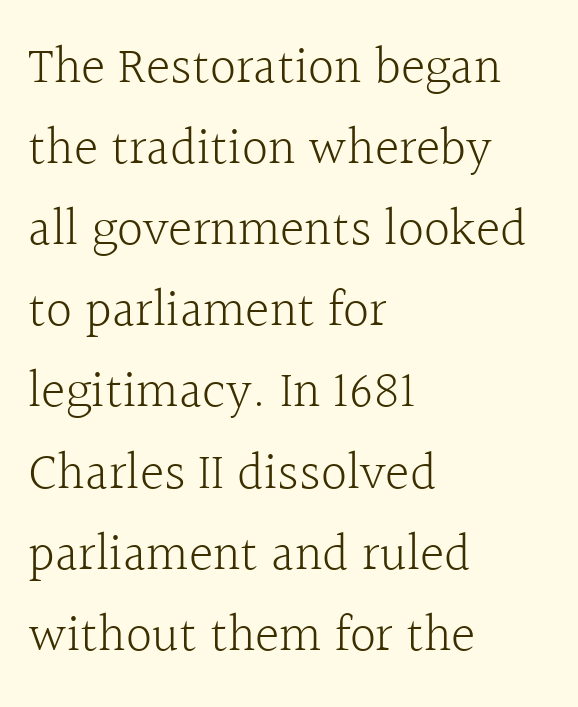
Q: Is the text bold? A: No.
Q: Is the text italic (slanted)? A: No, it is upright.
Q: Is the typeface a serif or a sans-serif typeface? A: Serif.
Q: Is the text underlined? A: No.
Q: How is the paragraph aligned? A: Left-aligned.
Q: Is the spacing between letters normal or unusually wide? A: Normal.
Q: Is the spacing between lines tight, normal or loose? A: Normal.
Q: Width (condensed, normal, or wide)? A: Normal.
Q: x-height? A: Medium.
Q: Monospaced? A: No.
